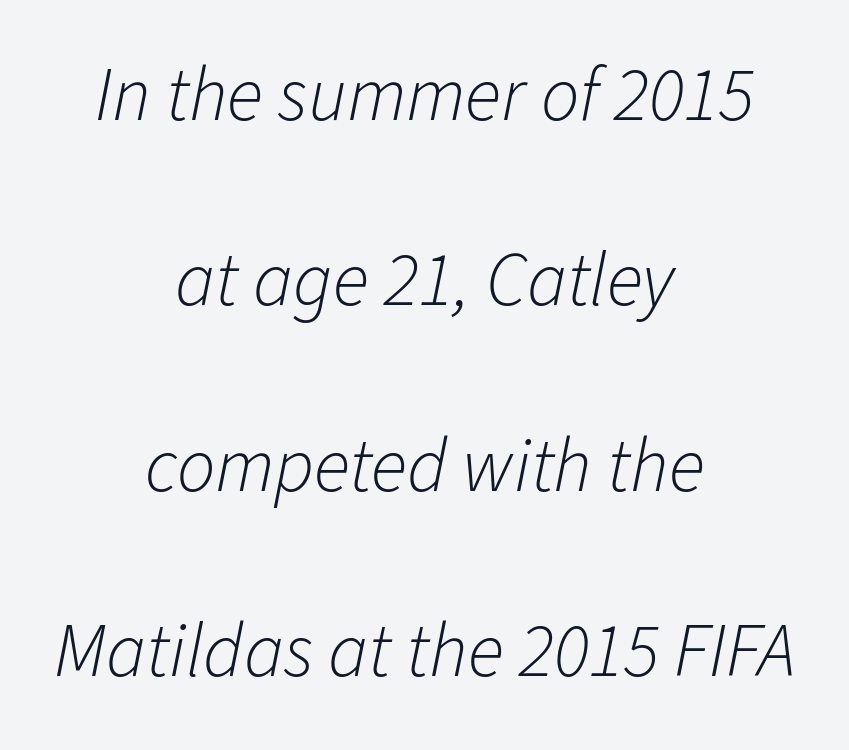
{"italic": "yes", "lean": "right", "slant_degrees": 11, "bold": "no", "weight": "light", "width": "normal", "stroke_contrast": "low", "x_height": "medium", "monospaced": "no", "underline": "no", "align": "center", "line_spacing": "loose", "line_spacing_ratio": 2.44, "letter_spacing": "normal", "letter_spacing_em": 0.0, "glyph_px": 76}
